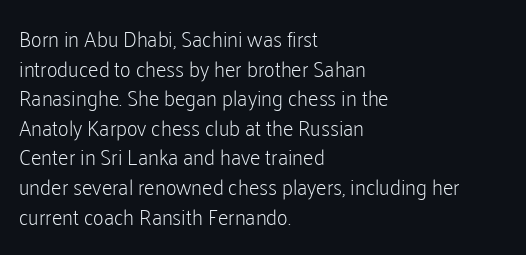
{"italic": "no", "bold": "no", "underline": "no", "align": "left", "line_spacing": "normal", "line_spacing_ratio": 1.41, "letter_spacing": "normal", "letter_spacing_em": 0.0, "glyph_px": 21}
